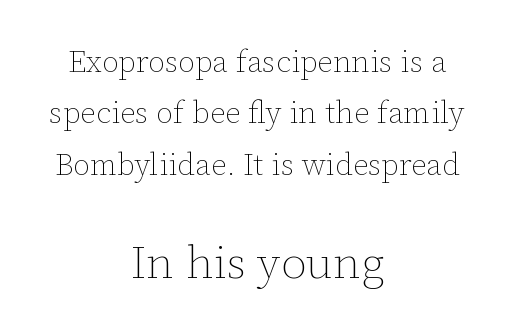
{"italic": "no", "bold": "no", "weight": "thin", "width": "normal", "stroke_contrast": "low", "x_height": "medium", "monospaced": "no", "underline": "no", "align": "center", "line_spacing": "normal", "line_spacing_ratio": 1.66, "letter_spacing": "normal", "letter_spacing_em": 0.0, "larger_block": "second", "size_ratio": 1.48, "glyph_px": 46}
